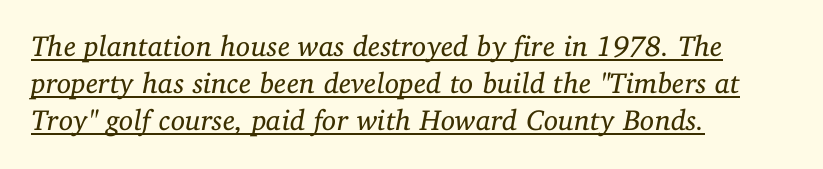
Do the characters align in a grid? No, the font is proportional. The typesetting does not lean heavy: it is not bold. Does the lettering tilt? It does — this is italic. This block has exactly the height ordinary leading produces. Typeset ragged right — the left edge is the straight one.
